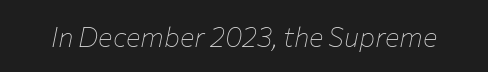
{"italic": "yes", "lean": "right", "slant_degrees": 12, "bold": "no", "underline": "no", "letter_spacing": "normal", "letter_spacing_em": 0.0, "glyph_px": 27}
